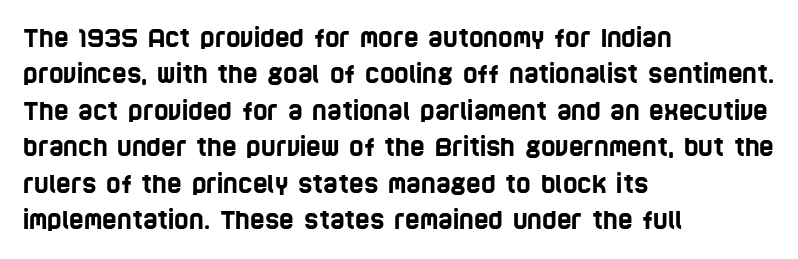
Quick note: interline space is typical. In CSS terms this would be text-align: left. Tracking here is standard; glyphs follow each other at the usual distance. Glance below the letters and you will spot only blank space.
